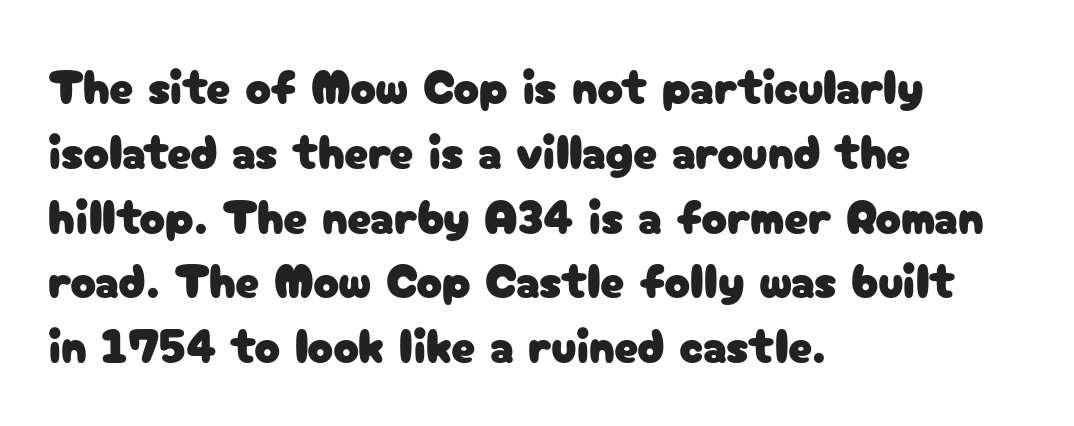
{"serif": "no", "italic": "no", "width": "normal", "stroke_contrast": "low", "x_height": "medium", "monospaced": "no", "underline": "no", "align": "left", "line_spacing": "normal", "line_spacing_ratio": 1.35, "letter_spacing": "normal", "letter_spacing_em": 0.0, "glyph_px": 48}
